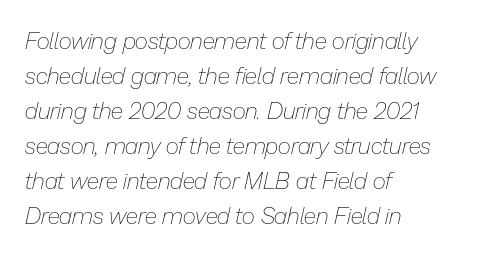
The image shows 23 px text type, italic (leaning right); set left-aligned, normal line spacing (1.52x), normal letter spacing, not underlined.
